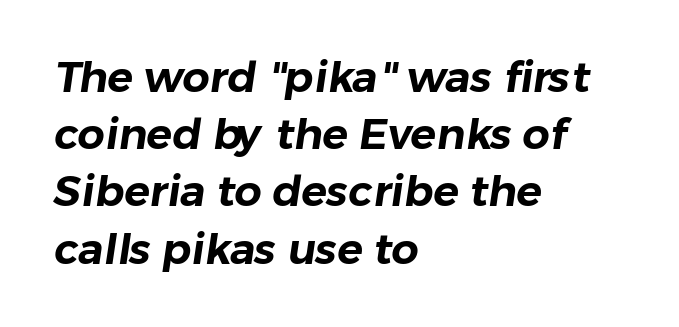
Q: Is the typeface a serif or a sans-serif typeface? A: Sans-serif.
Q: Is the text underlined? A: No.
Q: How is the paragraph aligned? A: Left-aligned.
Q: Is the spacing between letters normal or unusually wide? A: Normal.
Q: Is the spacing between lines tight, normal or loose? A: Normal.
Q: Width (condensed, normal, or wide)? A: Normal.
Q: Stroke contrast? A: Low.
Q: x-height? A: Medium.
Q: Monospaced? A: No.
